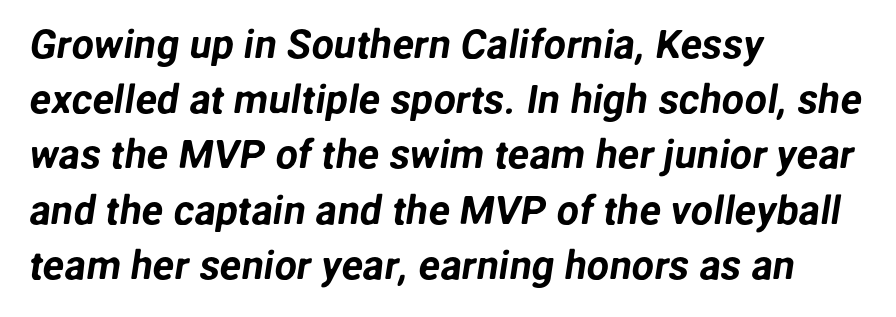
Quick note: interline space is typical. This sample uses a sans-serif face. Students, note that the glyphs here touch the page at normal intervals. Clear beneath every line of the passage. The text block is weighted toward the left margin, trailing off unevenly rightward.
